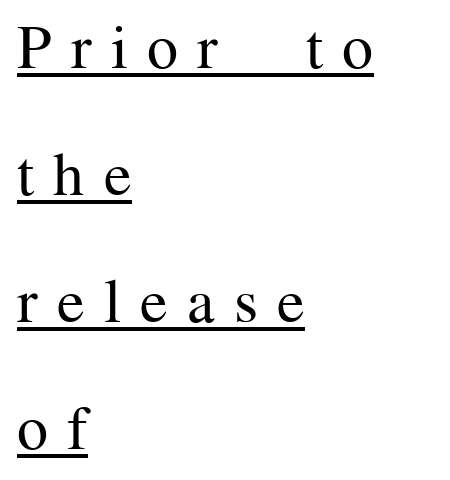
The image shows 62 px regular-weight serif type, upright; set left-aligned, loose line spacing (2.05x), unusually wide letter spacing (+0.31 em), underlined; medium stroke contrast and a medium x-height.
